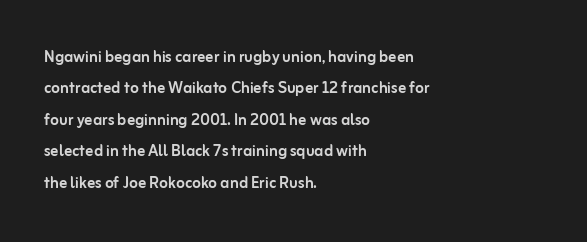
Compared with a centered layout, this one pins lines to the left instead. The space beneath each line is pristine and unruled. The passage shown stacks its lines at a standard gap. Do the letters lean? They stand straight. Spacing between characters is what you'd get straight out of the box.
